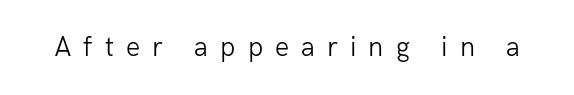
Q: Is the text bold? A: No.
Q: Is the text italic (slanted)? A: No, it is upright.
Q: Is the typeface a serif or a sans-serif typeface? A: Sans-serif.
Q: Is the text underlined? A: No.
Q: Is the spacing between letters normal or unusually wide? A: Unusually wide.
Q: Width (condensed, normal, or wide)? A: Normal.
Q: Stroke contrast? A: Low.
Q: x-height? A: Medium.
Q: Monospaced? A: No.
